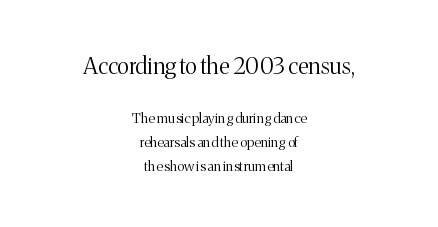
Descenders are the only things crossing below the line. Between these two stacked blocks, the higher one wins on size. Words appear dense and cohesive because spacing is normal. A quiet, ordinary-to-light weight characterises the typeface. Ascenders rise straight up at ninety degrees.
